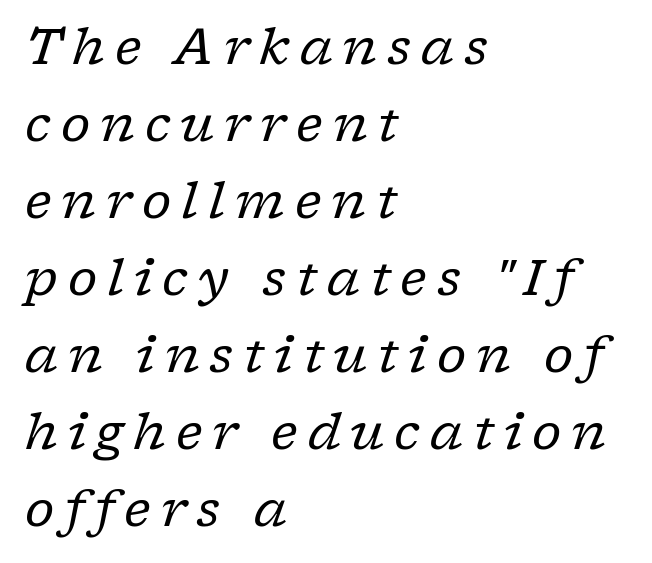
The image shows 50 px regular-weight serif type, italic (leaning right); set left-aligned, normal line spacing (1.54x), unusually wide letter spacing (+0.2 em), not underlined; low stroke contrast and a medium x-height.
